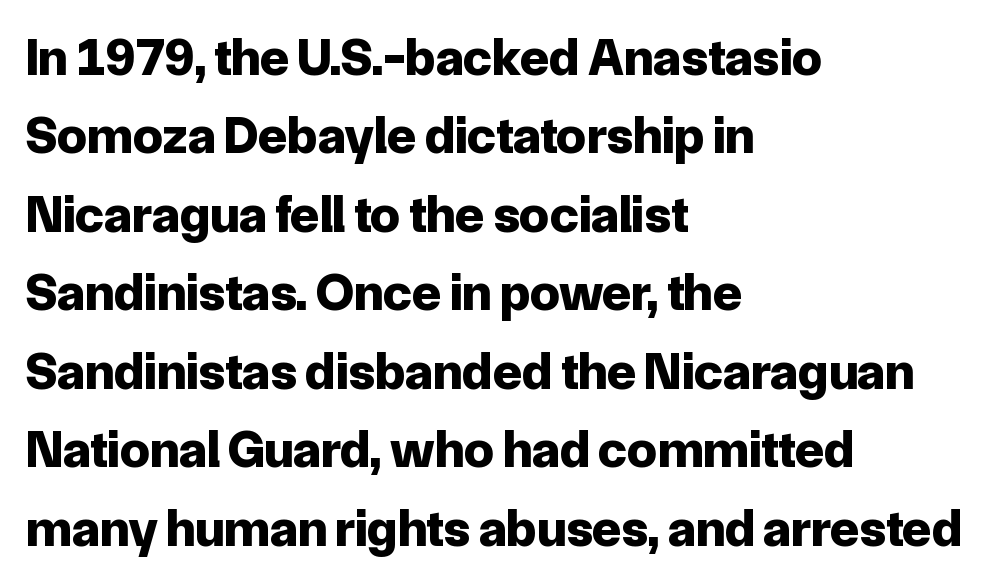
Note the varied advance widths — an 'i' is clearly narrower than an 'm'. The letters stand straight up with perfectly vertical stems. Short note: letters normally spaced. The rendering uses a moderate line-height, typical for paragraphs.
